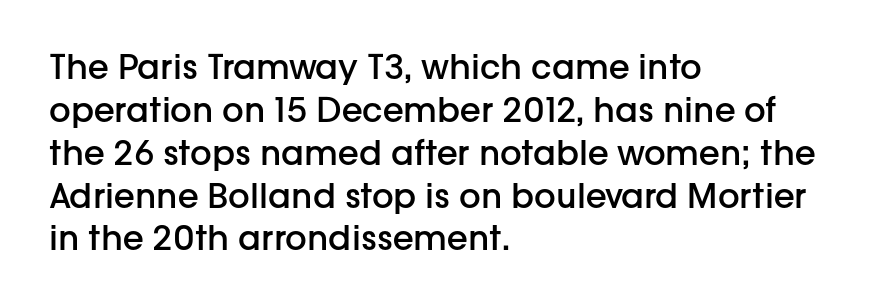
The image shows 34 px semibold sans-serif type, upright; set left-aligned, normal line spacing (1.26x), normal letter spacing, not underlined; low stroke contrast and a medium x-height.
